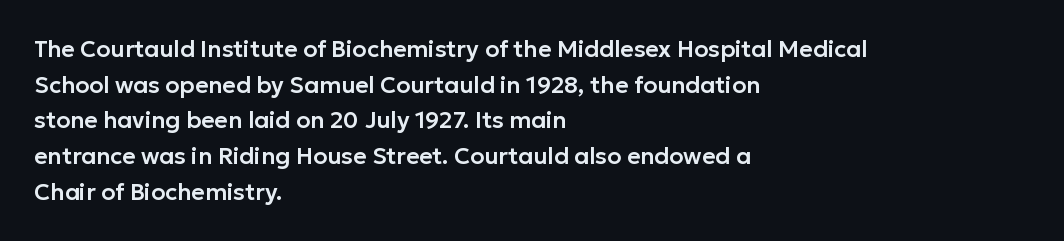
{"italic": "no", "underline": "no", "align": "left", "line_spacing": "normal", "line_spacing_ratio": 1.55, "letter_spacing": "normal", "letter_spacing_em": 0.0, "glyph_px": 23}
